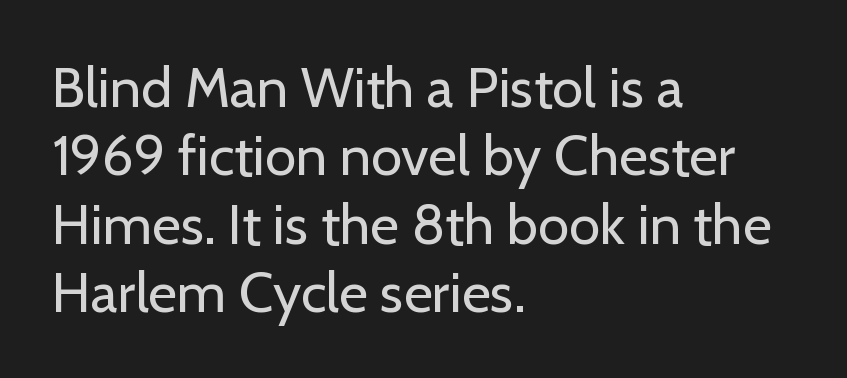
Q: Is the text bold? A: No.
Q: Is the text italic (slanted)? A: No, it is upright.
Q: Is the typeface a serif or a sans-serif typeface? A: Sans-serif.
Q: Is the text underlined? A: No.
Q: How is the paragraph aligned? A: Left-aligned.
Q: Is the spacing between letters normal or unusually wide? A: Normal.
Q: Width (condensed, normal, or wide)? A: Normal.
Q: Stroke contrast? A: Low.
Q: x-height? A: Medium.
Q: Monospaced? A: No.
